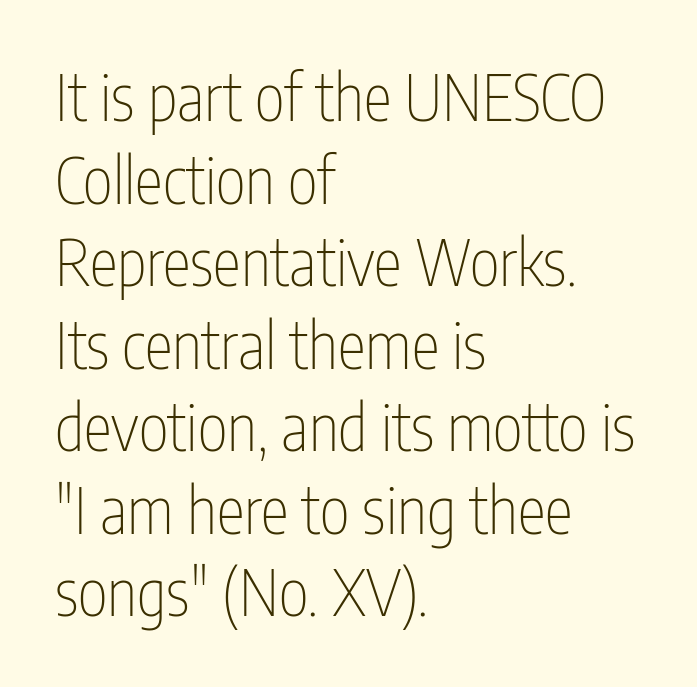
{"serif": "no", "italic": "no", "bold": "no", "weight": "thin", "width": "condensed", "stroke_contrast": "low", "x_height": "medium", "monospaced": "no", "underline": "no", "align": "left", "line_spacing": "normal", "line_spacing_ratio": 1.29, "letter_spacing": "normal", "letter_spacing_em": 0.0, "glyph_px": 64}
